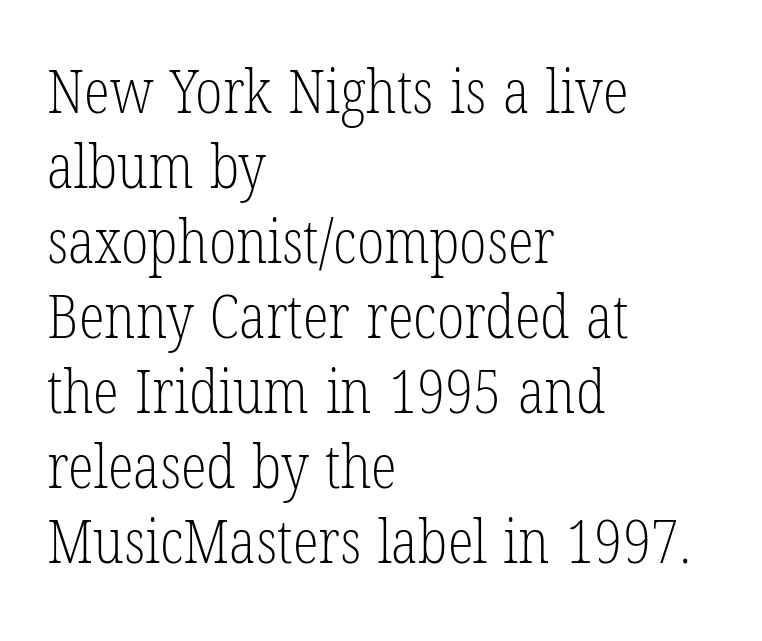
Q: Is the text bold? A: No.
Q: Is the text italic (slanted)? A: No, it is upright.
Q: Is the typeface a serif or a sans-serif typeface? A: Serif.
Q: Is the text underlined? A: No.
Q: How is the paragraph aligned? A: Left-aligned.
Q: Is the spacing between letters normal or unusually wide? A: Normal.
Q: Is the spacing between lines tight, normal or loose? A: Normal.
Q: Width (condensed, normal, or wide)? A: Condensed.
Q: Stroke contrast? A: Low.
Q: x-height? A: Medium.
Q: Monospaced? A: No.
